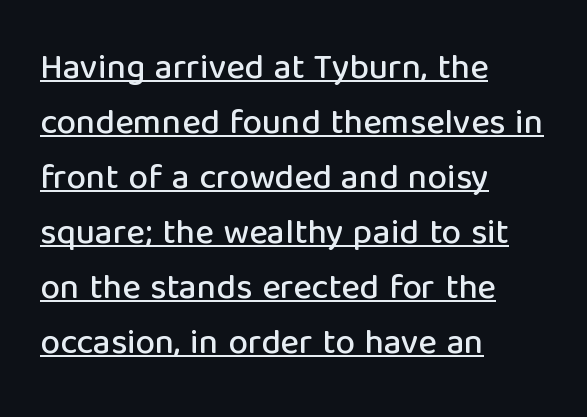
Q: Is the text italic (slanted)? A: No, it is upright.
Q: Is the typeface a serif or a sans-serif typeface? A: Sans-serif.
Q: Is the text underlined? A: Yes.
Q: How is the paragraph aligned? A: Left-aligned.
Q: Is the spacing between letters normal or unusually wide? A: Normal.
Q: Is the spacing between lines tight, normal or loose? A: Normal.
Q: Width (condensed, normal, or wide)? A: Normal.
Q: Stroke contrast? A: Low.
Q: x-height? A: Medium.
Q: Monospaced? A: No.
